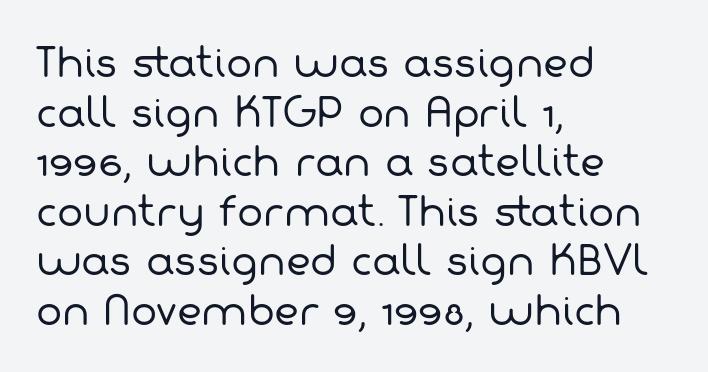
Each letter's strokes conclude bluntly, with no projecting serifs. Short note: letters normally spaced. Words float on clear page, feet unadorned. Character widths vary here, with narrow letters taking less room than wide ones.
